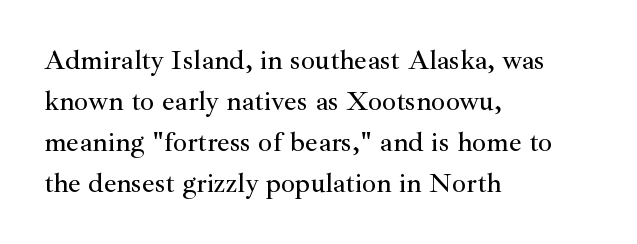
Reading down the block, your eye returns to a fixed left position each line. The designer left line spacing at the default. The face used here is proportionally spaced, like ordinary book or web type. The gaps between neighbouring characters are ordinary and unremarkable. This sample uses an upright cut, with every glyph sitting square on the baseline. Yep, those are serifs on the letters.
